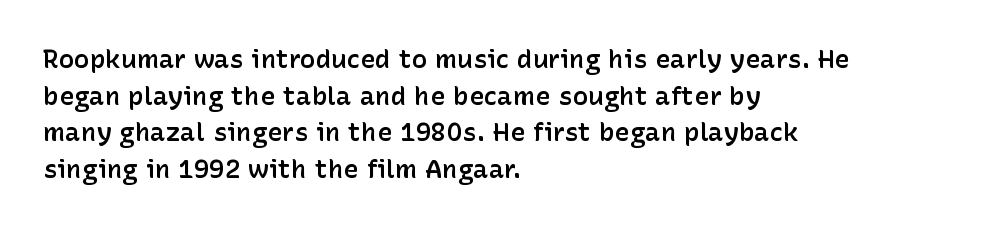
Q: Is the text bold? A: Semi-bold.
Q: Is the text italic (slanted)? A: No, it is upright.
Q: Is the text underlined? A: No.
Q: How is the paragraph aligned? A: Left-aligned.
Q: Is the spacing between letters normal or unusually wide? A: Normal.
Q: Is the spacing between lines tight, normal or loose? A: Normal.
